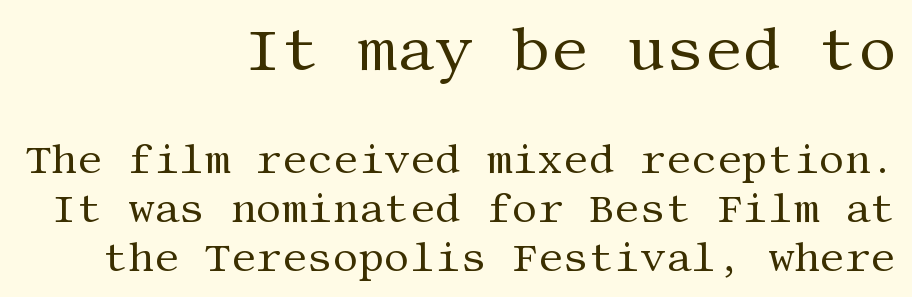
Q: Is the text bold? A: No.
Q: Is the text italic (slanted)? A: No, it is upright.
Q: Is the typeface a serif or a sans-serif typeface? A: Serif.
Q: Is the text underlined? A: No.
Q: How is the paragraph aligned? A: Right-aligned.
Q: Is the spacing between letters normal or unusually wide? A: Normal.
Q: Which block of text is set in a larger size, the first (top) or the second (bottom)? A: The first (top) one.
Q: Width (condensed, normal, or wide)? A: Normal.
Q: Stroke contrast? A: Medium.
Q: x-height? A: Large.
